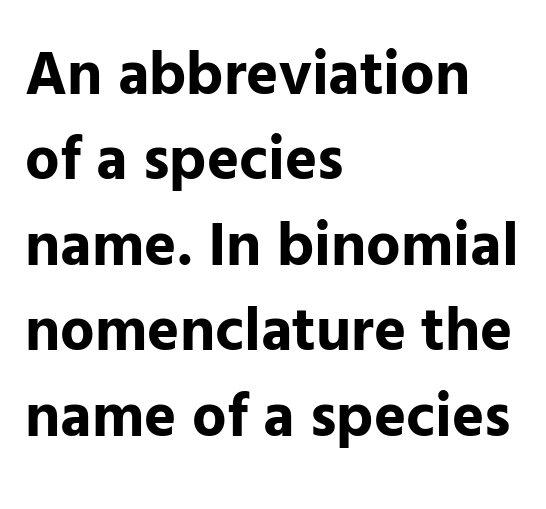
Interline gaps are of average width in this sample. The face used here is proportionally spaced, like ordinary book or web type. Stroke terminals: plain, sans-serif. A typesetter would mark this as roman, not italic. Unmarked baselines from the first word to the last.
